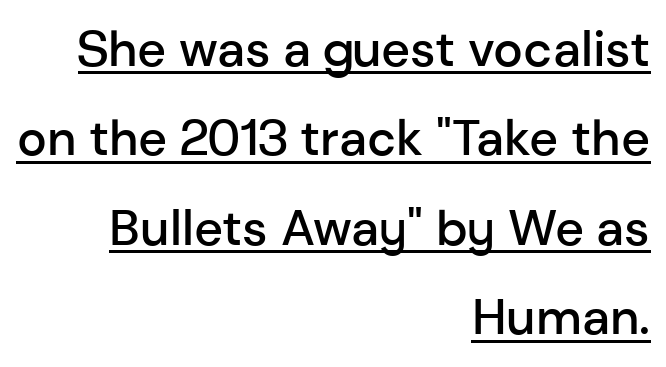
The gaps between neighbouring characters are ordinary and unremarkable. Somebody hit Ctrl+U on this one — the words are underlined. The typeface chosen for these lines omits serifs. Note the varied advance widths — an 'i' is clearly narrower than an 'm'.
